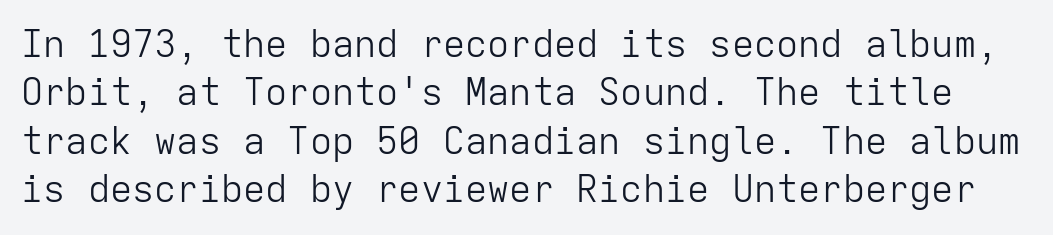
Q: Is the text bold? A: No.
Q: Is the text italic (slanted)? A: No, it is upright.
Q: Is the typeface a serif or a sans-serif typeface? A: Sans-serif.
Q: Is the text underlined? A: No.
Q: Is the spacing between letters normal or unusually wide? A: Normal.
Q: Is the spacing between lines tight, normal or loose? A: Normal.
Q: Width (condensed, normal, or wide)? A: Normal.
Q: Stroke contrast? A: Low.
Q: x-height? A: Medium.
Q: Monospaced? A: Yes.
